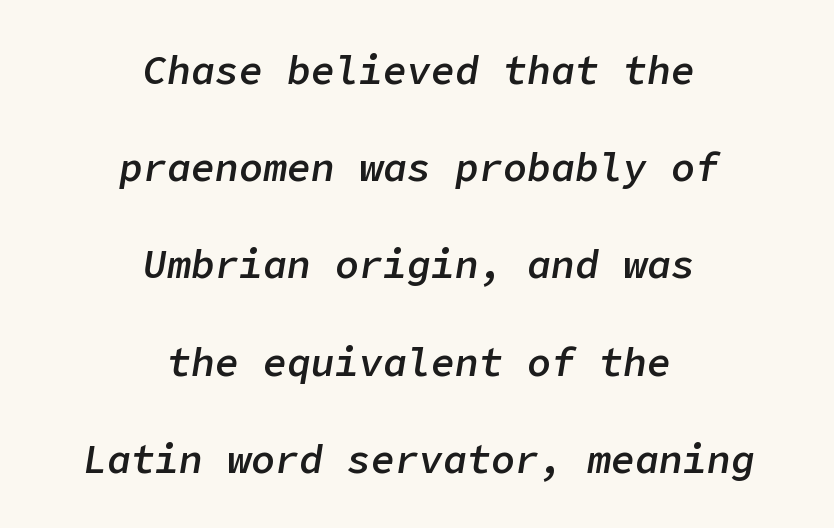
{"italic": "yes", "lean": "right", "slant_degrees": 9, "bold": "semi", "weight": "semibold", "width": "normal", "stroke_contrast": "low", "x_height": "medium", "underline": "no", "align": "center", "line_spacing": "loose", "line_spacing_ratio": 2.43, "letter_spacing": "normal", "letter_spacing_em": 0.0, "glyph_px": 40}
